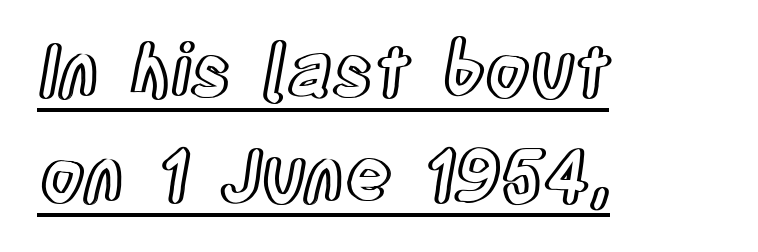
The image shows 71 px condensed type; set left-aligned, normal line spacing (1.48x), normal letter spacing, underlined; a large x-height.
